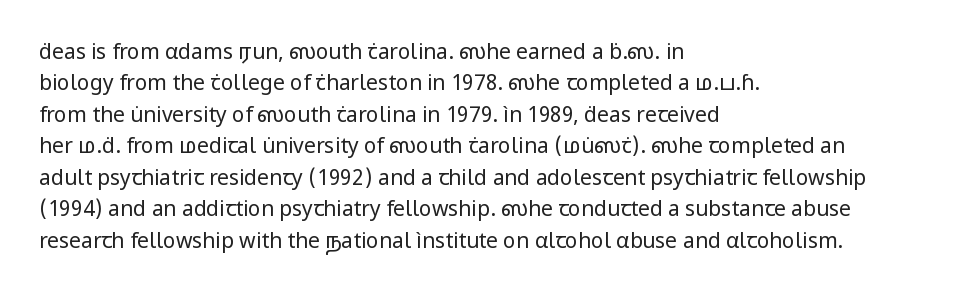
Each row of text sits above clean, open space. Italic? Not at all — the glyphs are vertical. Typeset ragged right — the left edge is the straight one. Each word holds together tightly as a unit, with standard inter-letter gaps. Interline gaps are of average width in this sample.
